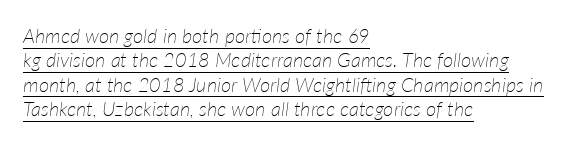
Q: Is the text bold? A: No.
Q: Is the text italic (slanted)? A: Yes, it leans right by about 7 degrees.
Q: Is the text underlined? A: Yes.
Q: How is the paragraph aligned? A: Left-aligned.
Q: Is the spacing between letters normal or unusually wide? A: Normal.
